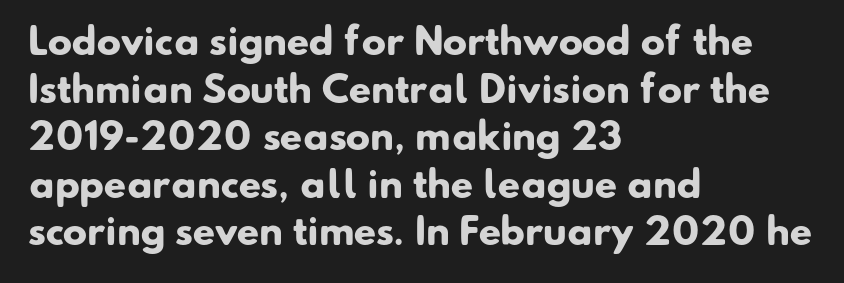
The image shows 36 px heavy sans-serif type; set left-aligned, normal line spacing (1.32x), normal letter spacing, not underlined; low stroke contrast and a small x-height.
